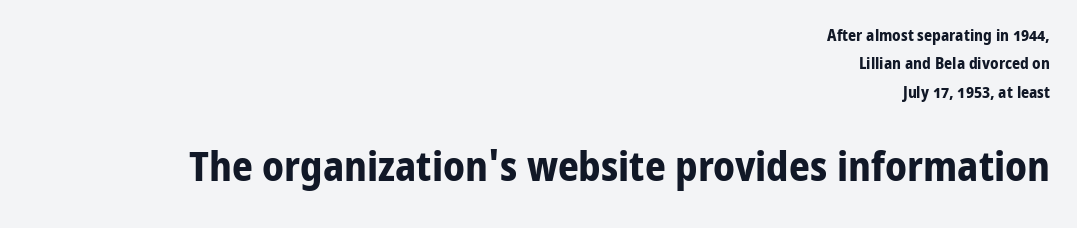
Is the type bold? Yes — the strokes are clearly thick and heavy. The axis of the letterforms is exactly vertical. No feet cap the strokes, marking this as sans-serif type. The rendering keeps characters at their native spacing. Letters rest on an invisible, unmarked baseline.
